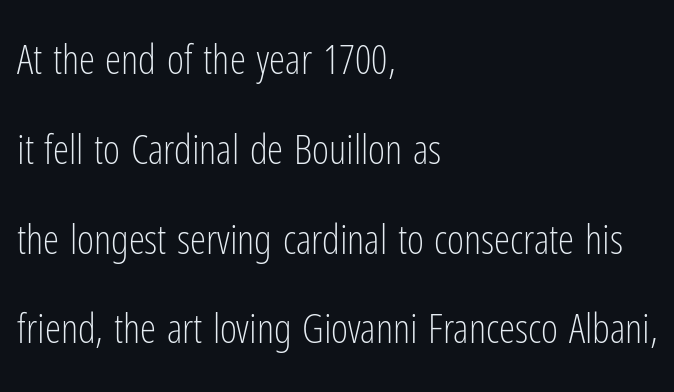
{"serif": "no", "italic": "no", "bold": "no", "weight": "light", "width": "condensed", "stroke_contrast": "low", "x_height": "medium", "monospaced": "no", "underline": "no", "align": "left", "line_spacing": "loose", "line_spacing_ratio": 2.19, "letter_spacing": "normal", "letter_spacing_em": 0.0, "glyph_px": 41}
